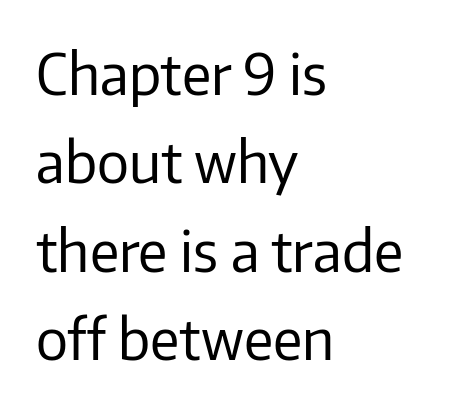
{"serif": "no", "italic": "no", "bold": "no", "weight": "regular", "width": "normal", "stroke_contrast": "low", "x_height": "medium", "monospaced": "no", "underline": "no", "align": "left", "line_spacing": "normal", "line_spacing_ratio": 1.55, "letter_spacing": "normal", "letter_spacing_em": 0.0, "glyph_px": 57}
